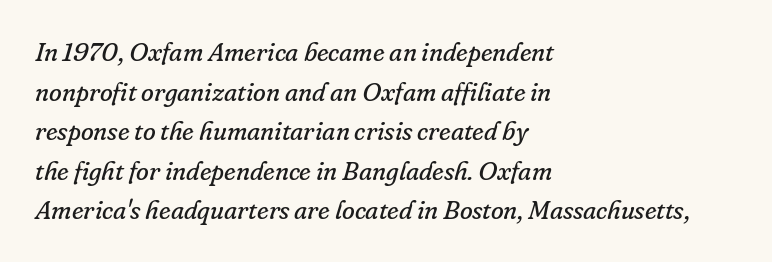
One-word summary of the alignment: left. Descender tails drop into unmarked territory. Glyph-to-glyph distance matches everyday printed text. Designer's note — italics engaged.
